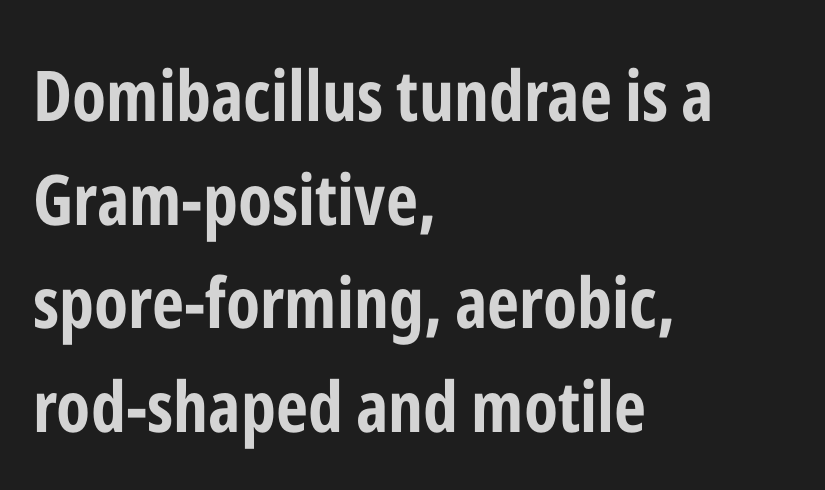
This is sans-serif lettering, the kind often seen on screens and signage. Compared with typical paragraphs, the rows here are spaced about the same. The lettering holds an erect, upright posture throughout. The paragraph shown leans on its left margin. Plain, unruled lines of type. The letters advance in unequal steps, a hallmark of proportional type.
